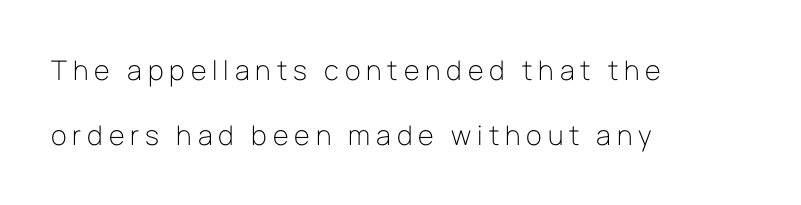
{"italic": "no", "bold": "no", "underline": "no", "align": "left", "line_spacing": "loose", "line_spacing_ratio": 2.4, "letter_spacing": "wide", "letter_spacing_em": 0.22, "glyph_px": 27}
